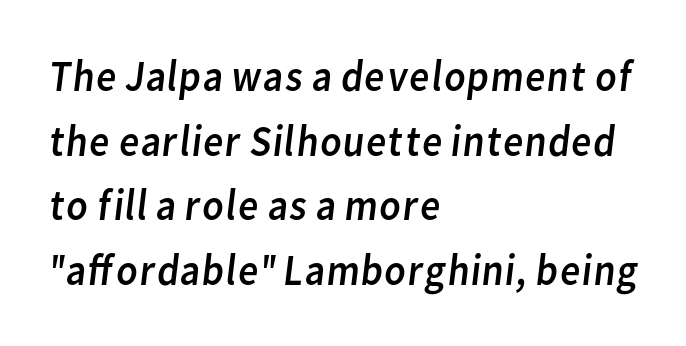
{"serif": "no", "bold": "no", "weight": "regular", "width": "normal", "stroke_contrast": "low", "x_height": "medium", "monospaced": "no", "underline": "no", "align": "left", "line_spacing": "normal", "line_spacing_ratio": 1.47, "letter_spacing": "normal", "letter_spacing_em": 0.0, "glyph_px": 44}
